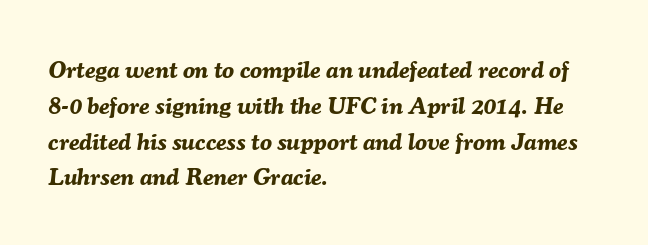
{"italic": "yes", "lean": "right", "slant_degrees": 7, "bold": "yes", "underline": "no", "align": "left", "line_spacing": "normal", "line_spacing_ratio": 1.49, "letter_spacing": "normal", "letter_spacing_em": 0.0, "glyph_px": 24}
